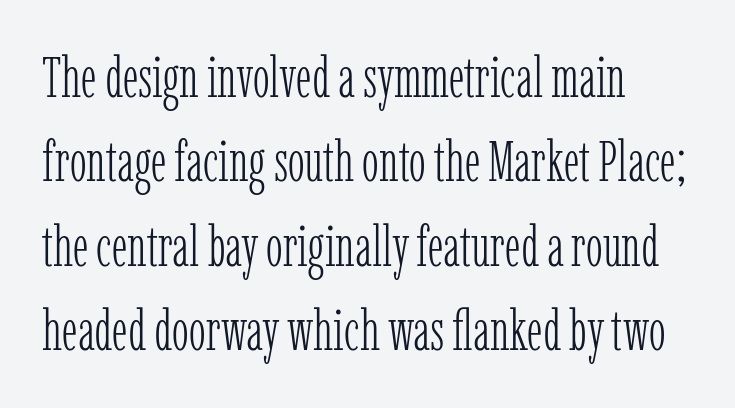
{"serif": "yes", "italic": "no", "bold": "no", "weight": "light", "width": "condensed", "stroke_contrast": "low", "x_height": "medium", "monospaced": "no", "underline": "no", "align": "left", "line_spacing": "normal", "line_spacing_ratio": 1.48, "letter_spacing": "normal", "letter_spacing_em": 0.0, "glyph_px": 57}
